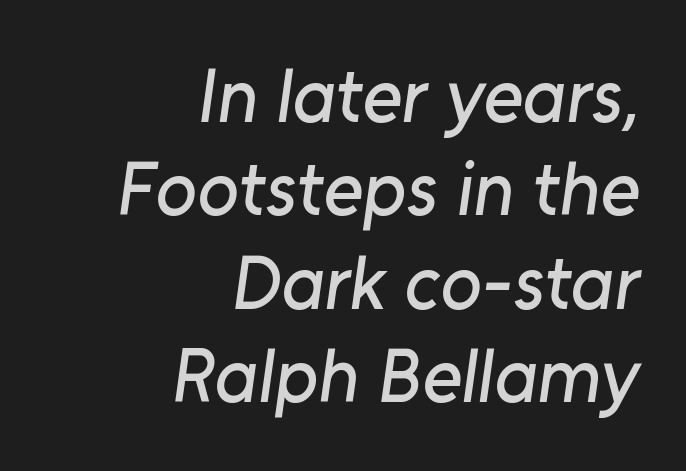
Caption: multi-line text, flush right, ragged left. This rendering employs a face without finishing strokes, i.e., a sans-serif. The rendering uses natural spacing where letterforms have individual widths. Each row of text sits above clean, open space.
